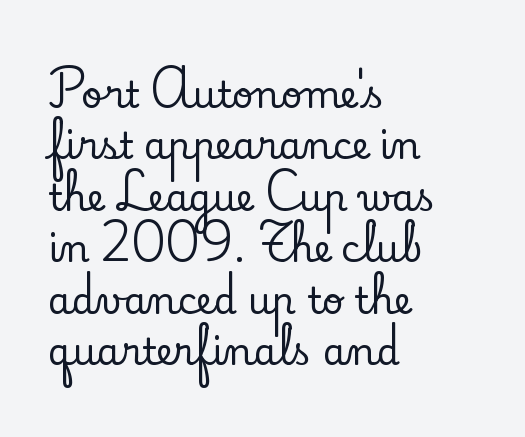
Line spacing here is normal. The glyphs in this specimen are seriffed. Think of a printed novel: that variable character pitch is what you see here. Bare-footed words on every line. A typesetter would call this zero additional tracking.
